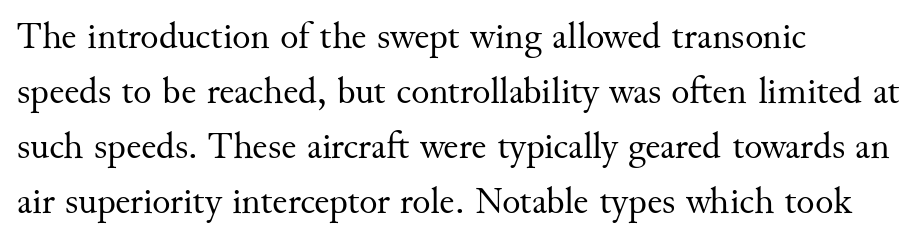
{"serif": "yes", "italic": "no", "bold": "no", "weight": "regular", "width": "normal", "stroke_contrast": "medium", "x_height": "small", "monospaced": "no", "underline": "no", "align": "left", "line_spacing": "normal", "line_spacing_ratio": 1.45, "letter_spacing": "normal", "letter_spacing_em": 0.0, "glyph_px": 38}
